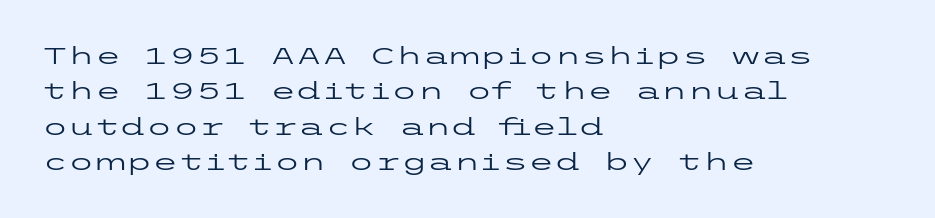
{"italic": "no", "bold": "no", "underline": "no", "align": "left", "line_spacing": "normal", "line_spacing_ratio": 1.47, "letter_spacing": "normal", "letter_spacing_em": 0.0, "glyph_px": 24}
